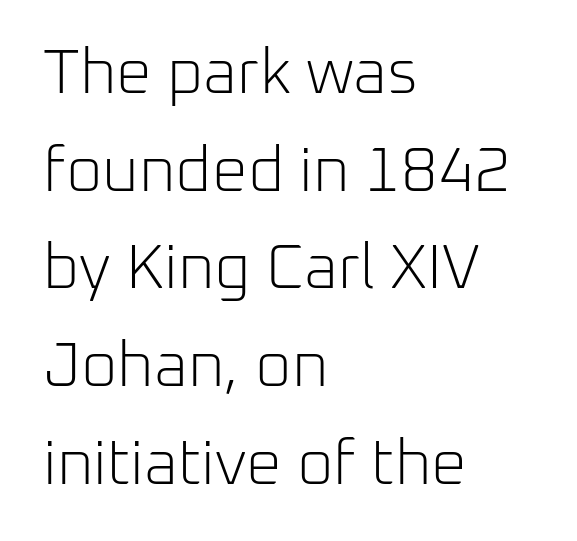
{"serif": "no", "italic": "no", "bold": "no", "weight": "light", "width": "normal", "stroke_contrast": "low", "x_height": "medium", "monospaced": "no", "underline": "no", "align": "left", "line_spacing": "normal", "line_spacing_ratio": 1.55, "letter_spacing": "normal", "letter_spacing_em": 0.0, "glyph_px": 63}
